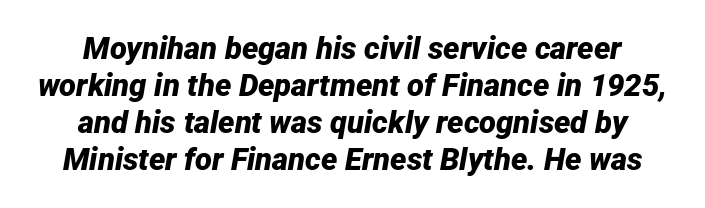
{"italic": "yes", "lean": "right", "slant_degrees": 12, "bold": "yes", "weight": "bold", "width": "normal", "stroke_contrast": "low", "x_height": "medium", "monospaced": "no", "underline": "no", "line_spacing_ratio": 1.19, "letter_spacing": "normal", "letter_spacing_em": 0.0, "glyph_px": 31}
